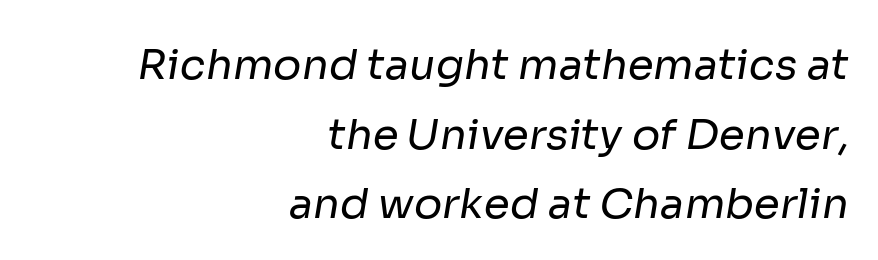
Q: Is the text bold? A: No.
Q: Is the typeface a serif or a sans-serif typeface? A: Sans-serif.
Q: Is the text underlined? A: No.
Q: How is the paragraph aligned? A: Right-aligned.
Q: Is the spacing between letters normal or unusually wide? A: Normal.
Q: Is the spacing between lines tight, normal or loose? A: Normal.
Q: Width (condensed, normal, or wide)? A: Normal.
Q: Stroke contrast? A: Low.
Q: x-height? A: Medium.
Q: Monospaced? A: No.
